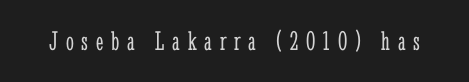
Q: Is the text bold? A: No.
Q: Is the text italic (slanted)? A: No, it is upright.
Q: Is the typeface a serif or a sans-serif typeface? A: Serif.
Q: Is the text underlined? A: No.
Q: Is the spacing between letters normal or unusually wide? A: Unusually wide.
Q: Width (condensed, normal, or wide)? A: Condensed.
Q: Stroke contrast? A: Low.
Q: x-height? A: Medium.
Q: Monospaced? A: No.
